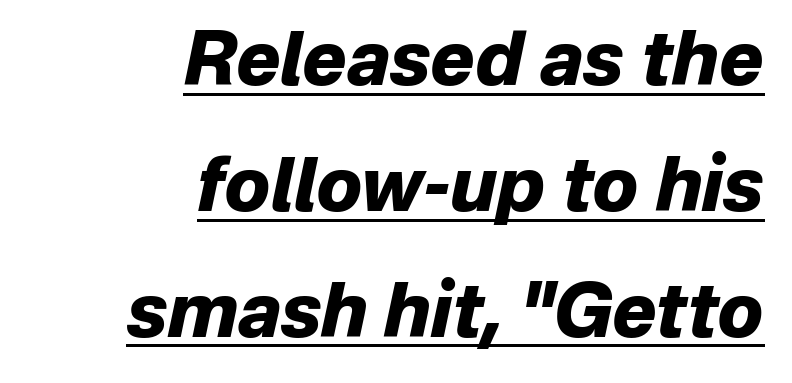
What's the leading like? Ordinary, nothing unusual. Spacing between characters is what you'd get straight out of the box. Pretty heavy lettering here — definitely bold. Think of a printed novel: that variable character pitch is what you see here. Descenders here cross a horizontal rule under the line. Where is the straight margin? On the right.
